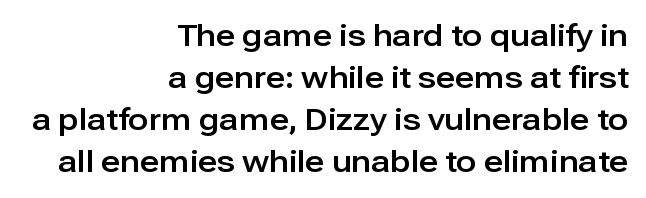
The image shows 30 px sans-serif type, upright; set right-aligned, normal line spacing (1.4x), normal letter spacing, not underlined; low stroke contrast and a medium x-height.
